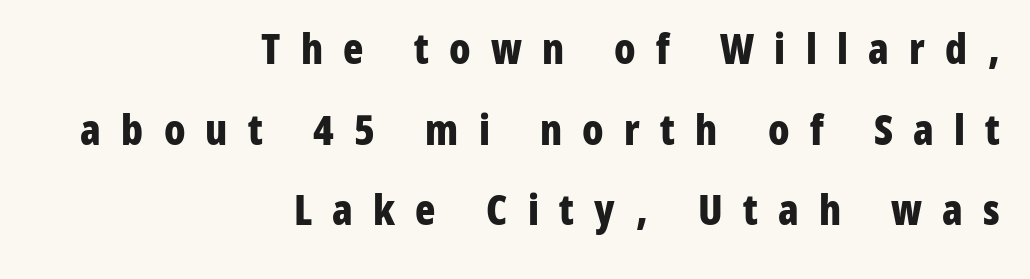
Q: Is the text bold? A: Yes.
Q: Is the text italic (slanted)? A: No, it is upright.
Q: Is the typeface a serif or a sans-serif typeface? A: Sans-serif.
Q: Is the text underlined? A: No.
Q: How is the paragraph aligned? A: Right-aligned.
Q: Is the spacing between letters normal or unusually wide? A: Unusually wide.
Q: Is the spacing between lines tight, normal or loose? A: Loose.
Q: Width (condensed, normal, or wide)? A: Condensed.
Q: Stroke contrast? A: Low.
Q: x-height? A: Medium.
Q: Monospaced? A: No.
